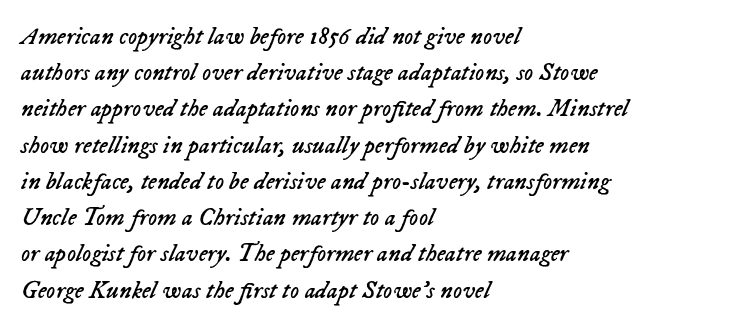
The image shows 25 px text type, italic (leaning right); set left-aligned, normal line spacing (1.45x), normal letter spacing, not underlined.
